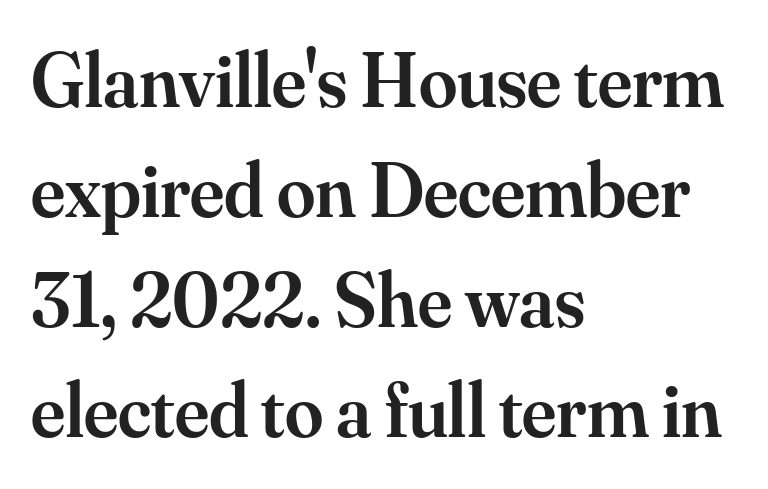
Q: Is the text bold? A: Semi-bold.
Q: Is the text italic (slanted)? A: No, it is upright.
Q: Is the typeface a serif or a sans-serif typeface? A: Serif.
Q: Is the text underlined? A: No.
Q: How is the paragraph aligned? A: Left-aligned.
Q: Is the spacing between letters normal or unusually wide? A: Normal.
Q: Is the spacing between lines tight, normal or loose? A: Normal.
Q: Width (condensed, normal, or wide)? A: Normal.
Q: Stroke contrast? A: Medium.
Q: x-height? A: Small.
Q: Monospaced? A: No.
